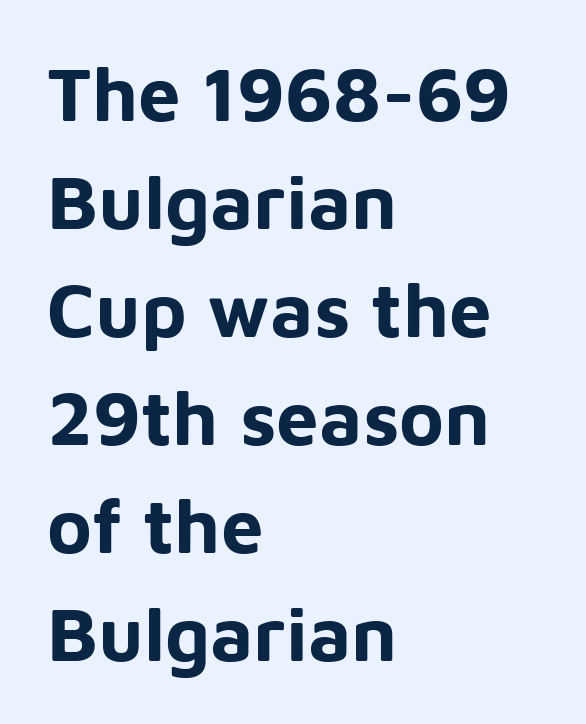
Note the varied advance widths — an 'i' is clearly narrower than an 'm'. Clear beneath every line of the passage. Words appear dense and cohesive because spacing is normal. A student would call this left alignment; a typographer would say flush left, rag right. Every stem runs plumb, perpendicular to the baseline.
